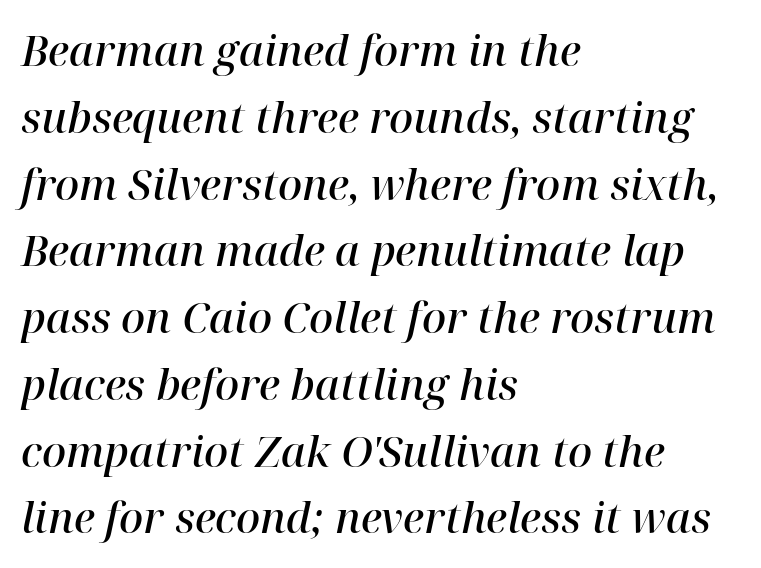
The image shows 42 px semibold serif type, italic (leaning right); set left-aligned, normal line spacing (1.59x), normal letter spacing, not underlined; high stroke contrast and a medium x-height.
